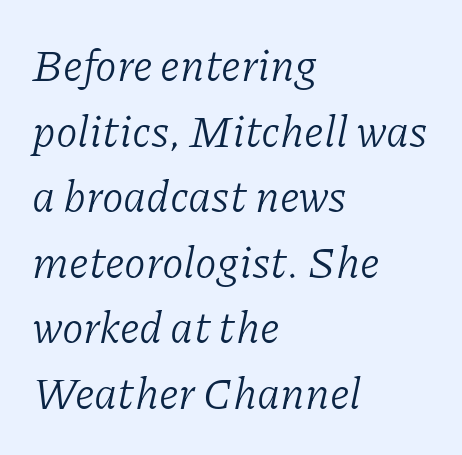
Q: Is the text bold? A: No.
Q: Is the text italic (slanted)? A: Yes, it leans right by about 11 degrees.
Q: Is the typeface a serif or a sans-serif typeface? A: Serif.
Q: Is the text underlined? A: No.
Q: How is the paragraph aligned? A: Left-aligned.
Q: Is the spacing between letters normal or unusually wide? A: Normal.
Q: Is the spacing between lines tight, normal or loose? A: Normal.
Q: Width (condensed, normal, or wide)? A: Normal.
Q: Stroke contrast? A: Low.
Q: x-height? A: Medium.
Q: Monospaced? A: No.
